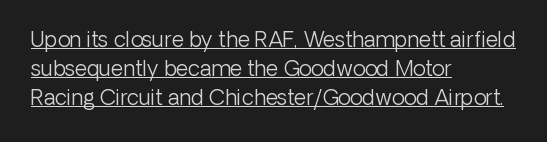
Is the block centered? No — it sits flush against the left margin. Descenders here cross a horizontal rule under the line. Caption: standard tracking, unaltered. Italic: no, the glyphs are upright roman.
